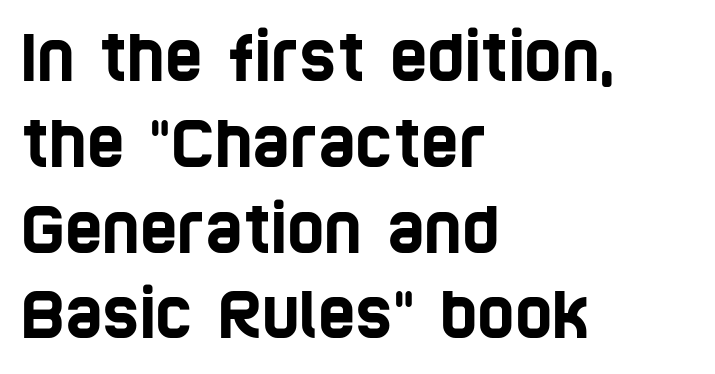
A bare baseline throughout the passage. Grotesque or geometric, the face here clearly has no serifs. One glance says typical: line gaps are just what's usual. Observe the ordinary spacing: letters are neighbours, not strangers.
